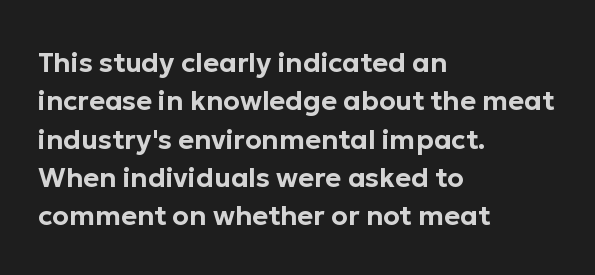
Q: Is the text italic (slanted)? A: No, it is upright.
Q: Is the text underlined? A: No.
Q: How is the paragraph aligned? A: Left-aligned.
Q: Is the spacing between letters normal or unusually wide? A: Normal.
Q: Is the spacing between lines tight, normal or loose? A: Normal.
